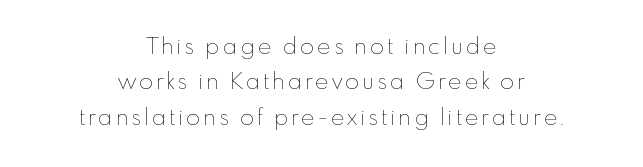
The area under the type is left untouched. A typesetter would mark this as roman, not italic. Stem width sits at or under what a default text font uses. Summary of vertical rhythm: regular, with standard interline spacing. Short and long lines alike share a common midpoint.
